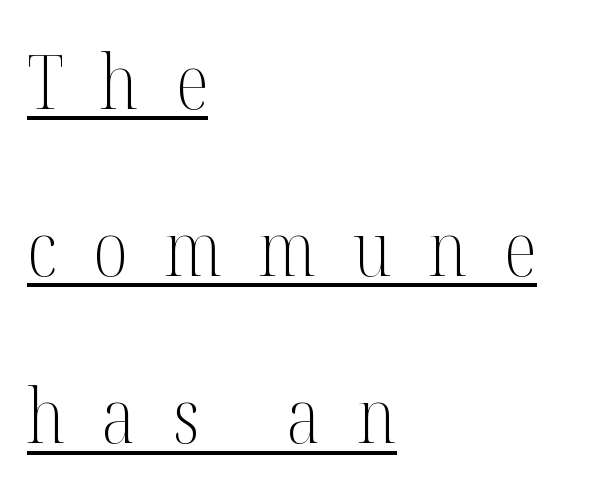
{"serif": "yes", "italic": "no", "bold": "no", "weight": "light", "width": "condensed", "stroke_contrast": "medium", "x_height": "medium", "monospaced": "no", "underline": "yes", "align": "left", "line_spacing": "loose", "line_spacing_ratio": 2.2, "letter_spacing": "wide", "letter_spacing_em": 0.48, "glyph_px": 76}
